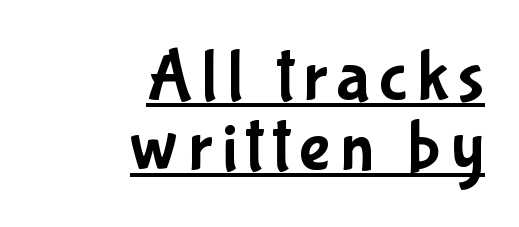
The setting favours the right margin, as signatures and pull-quotes sometimes do. Classification — sans serif. You can see a thin bar hugging the bottom of the glyphs. Character widths vary here, with narrow letters taking less room than wide ones. Leading is clearly below the norm, producing a dense column.
